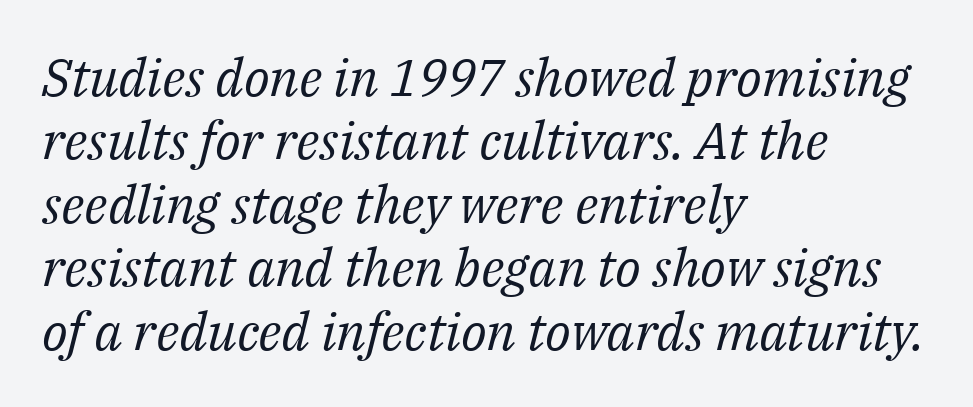
Q: Is the text bold? A: No.
Q: Is the text italic (slanted)? A: Yes, it leans right by about 14 degrees.
Q: Is the typeface a serif or a sans-serif typeface? A: Serif.
Q: Is the text underlined? A: No.
Q: How is the paragraph aligned? A: Left-aligned.
Q: Is the spacing between letters normal or unusually wide? A: Normal.
Q: Width (condensed, normal, or wide)? A: Normal.
Q: Stroke contrast? A: Medium.
Q: x-height? A: Medium.
Q: Monospaced? A: No.
